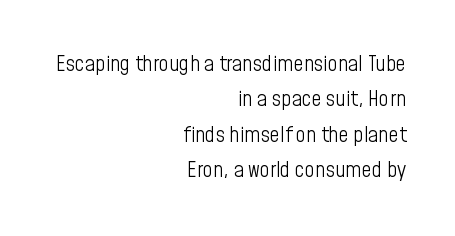
The compositor pushed each line to the right boundary. Rule under the text: the space is simply empty. Students, observe: this is what conventionally led text looks like. The font is comparable to plain body text, perhaps lighter. Spacing between characters is what you'd get straight out of the box.
